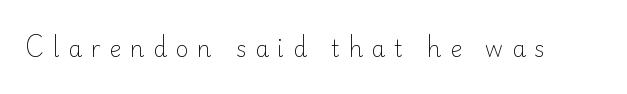
The image shows 22 px text type, upright; set unusually wide letter spacing (+0.4 em), not underlined.
